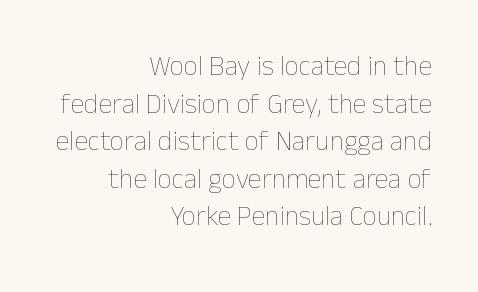
Q: Is the text bold? A: No.
Q: Is the text italic (slanted)? A: No, it is upright.
Q: Is the text underlined? A: No.
Q: How is the paragraph aligned? A: Right-aligned.
Q: Is the spacing between letters normal or unusually wide? A: Normal.
Q: Is the spacing between lines tight, normal or loose? A: Normal.
Q: Width (condensed, normal, or wide)? A: Normal.
Q: Stroke contrast? A: Low.
Q: x-height? A: Medium.
Q: Monospaced? A: No.
